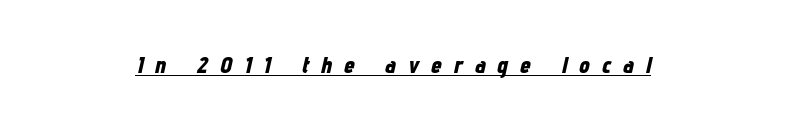
{"italic": "yes", "lean": "right", "slant_degrees": 12, "bold": "yes", "underline": "yes", "align": "center", "letter_spacing": "wide", "letter_spacing_em": 0.5, "glyph_px": 24}
